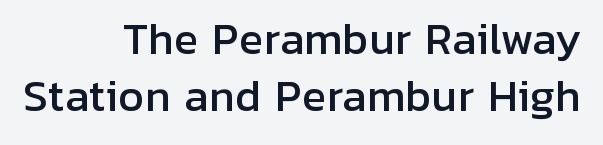
{"serif": "no", "italic": "no", "width": "normal", "stroke_contrast": "low", "x_height": "medium", "monospaced": "no", "underline": "no", "align": "right", "line_spacing": "normal", "line_spacing_ratio": 1.39, "letter_spacing": "normal", "letter_spacing_em": 0.0, "glyph_px": 41}
